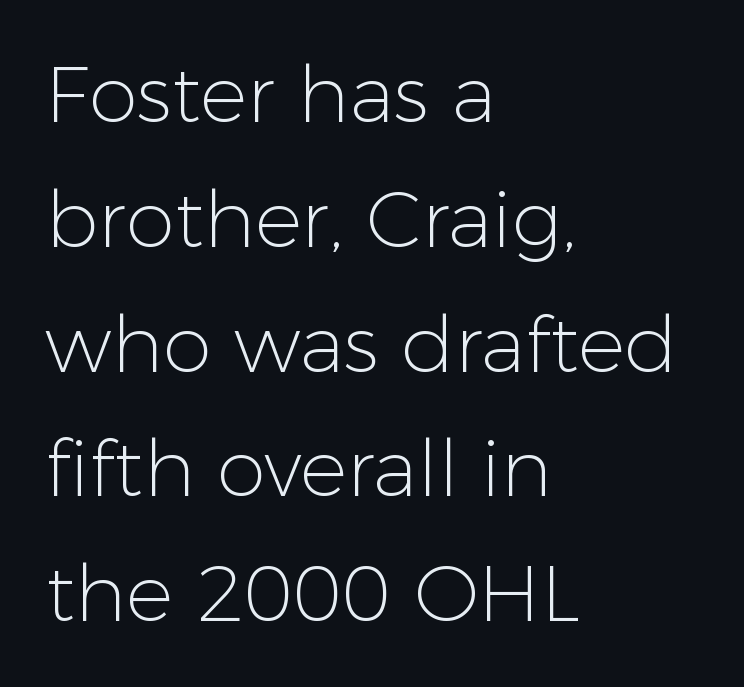
The image shows 79 px light sans-serif type, upright; set left-aligned, normal line spacing (1.58x), normal letter spacing, not underlined; low stroke contrast and a medium x-height.
